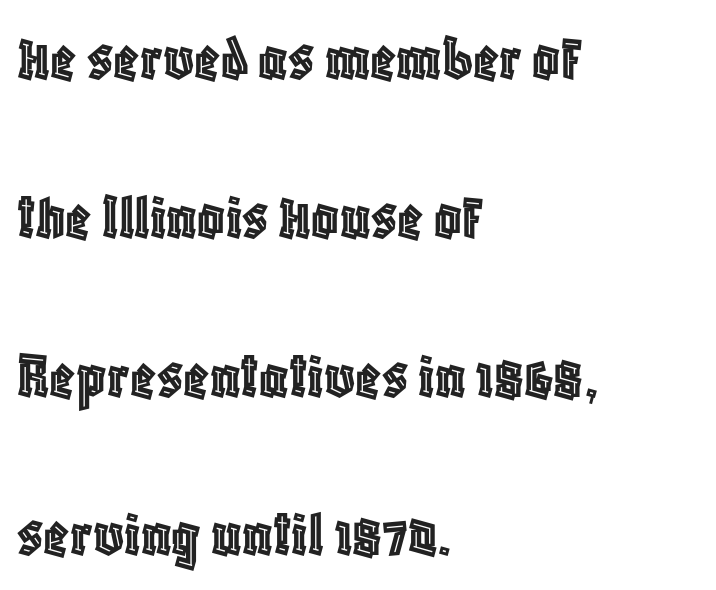
The text block is weighted toward the left margin, trailing off unevenly rightward. Does the leading feel generous? Absolutely, it's lavish. The string is rendered with underlining switched off. Each letter keeps its own natural width here, so spacing adapts to shape. Compared with typical body copy, the letter spacing here is the same. Every character sits straight up, as roman type does.
